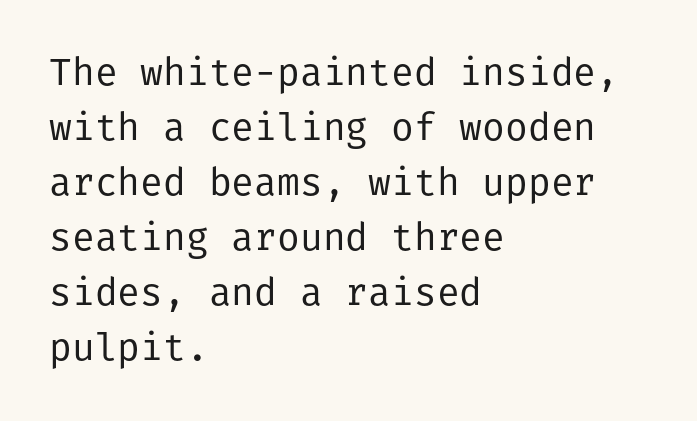
{"serif": "no", "italic": "no", "bold": "no", "weight": "regular", "width": "normal", "stroke_contrast": "low", "x_height": "medium", "underline": "no", "align": "left", "line_spacing": "normal", "line_spacing_ratio": 1.45, "letter_spacing": "normal", "letter_spacing_em": 0.0, "glyph_px": 38}
